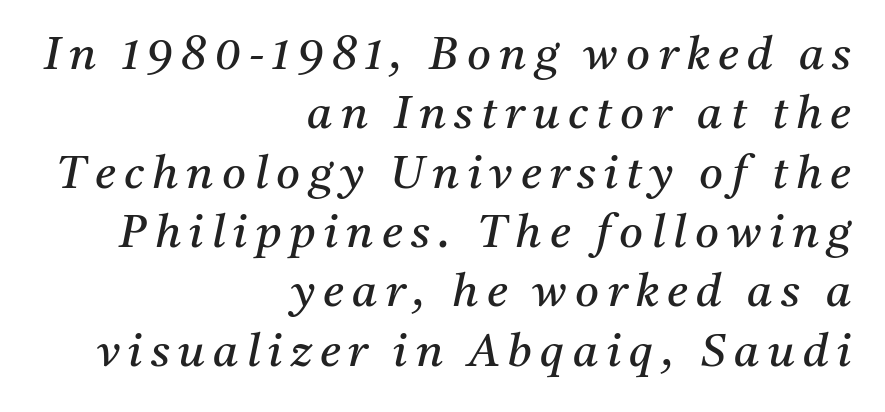
Q: Is the text bold? A: No.
Q: Is the text italic (slanted)? A: Yes, it leans right by about 11 degrees.
Q: Is the typeface a serif or a sans-serif typeface? A: Serif.
Q: Is the text underlined? A: No.
Q: How is the paragraph aligned? A: Right-aligned.
Q: Is the spacing between lines tight, normal or loose? A: Normal.
Q: Width (condensed, normal, or wide)? A: Normal.
Q: Stroke contrast? A: Medium.
Q: x-height? A: Medium.
Q: Monospaced? A: No.
